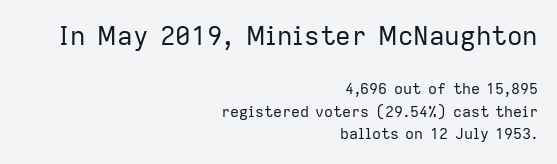
{"italic": "no", "bold": "no", "underline": "no", "align": "right", "line_spacing": "normal", "line_spacing_ratio": 1.51, "letter_spacing": "normal", "letter_spacing_em": 0.0, "larger_block": "first", "size_ratio": 1.73, "glyph_px": 26}
